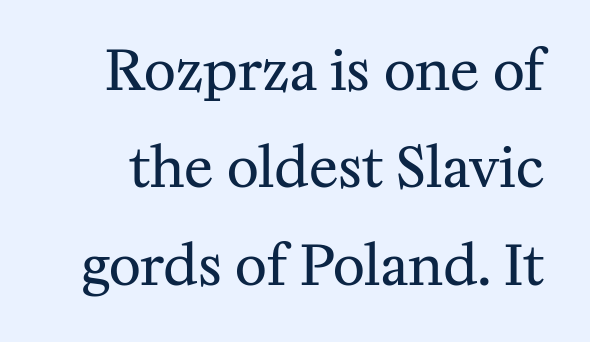
{"serif": "yes", "italic": "no", "bold": "no", "weight": "regular", "width": "normal", "stroke_contrast": "medium", "x_height": "medium", "monospaced": "no", "underline": "no", "line_spacing_ratio": 1.77, "letter_spacing": "normal", "letter_spacing_em": 0.0, "glyph_px": 55}
